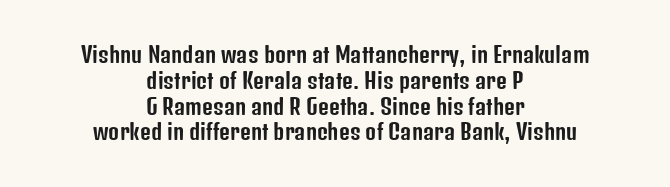
The image shows 21 px text type, upright; set centered, line spacing 1.23x, normal letter spacing, not underlined.
